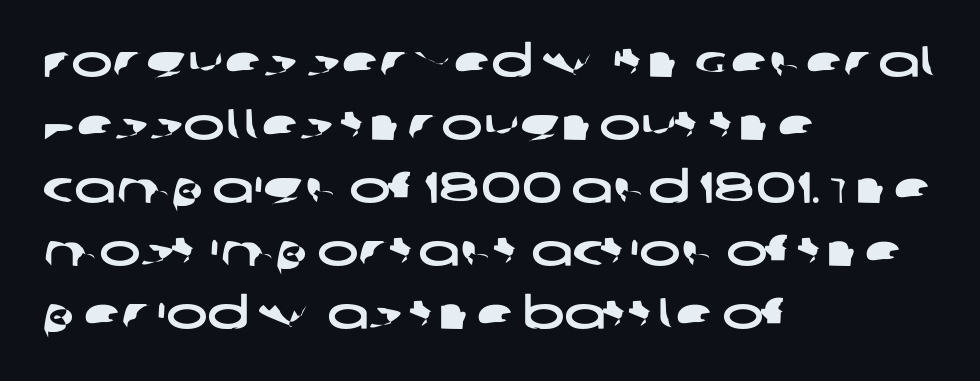
The image shows 44 px wide sans-serif type; set left-aligned, normal line spacing (1.43x), normal letter spacing, not underlined; low stroke contrast and a large x-height.
